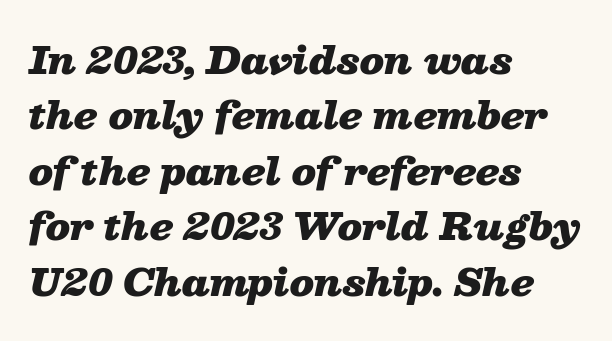
Q: Is the text bold? A: Yes.
Q: Is the text italic (slanted)? A: Yes, it leans right by about 13 degrees.
Q: Is the text underlined? A: No.
Q: How is the paragraph aligned? A: Left-aligned.
Q: Is the spacing between letters normal or unusually wide? A: Normal.
Q: Is the spacing between lines tight, normal or loose? A: Normal.
Q: Width (condensed, normal, or wide)? A: Wide.
Q: Stroke contrast? A: Low.
Q: x-height? A: Medium.
Q: Monospaced? A: No.
